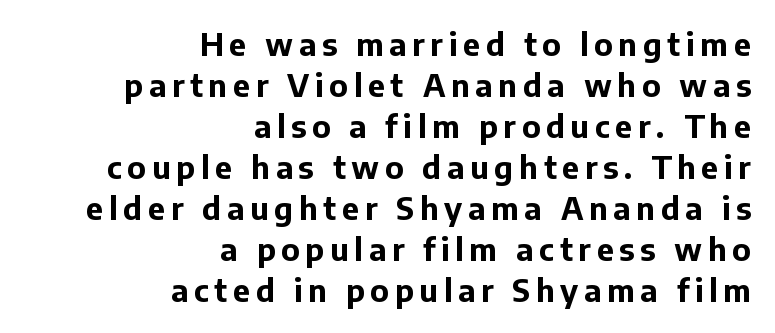
{"serif": "no", "italic": "no", "bold": "yes", "weight": "bold", "width": "normal", "stroke_contrast": "low", "x_height": "medium", "monospaced": "no", "underline": "no", "align": "right", "line_spacing": "normal", "line_spacing_ratio": 1.32, "glyph_px": 31}
